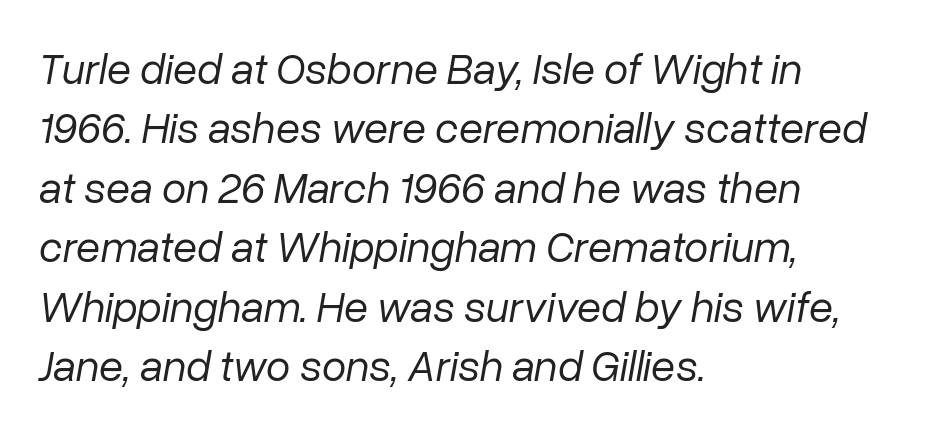
Q: Is the text bold? A: No.
Q: Is the text italic (slanted)? A: Yes, it leans right by about 10 degrees.
Q: Is the text underlined? A: No.
Q: How is the paragraph aligned? A: Left-aligned.
Q: Is the spacing between letters normal or unusually wide? A: Normal.
Q: Is the spacing between lines tight, normal or loose? A: Normal.
Q: Width (condensed, normal, or wide)? A: Normal.
Q: Stroke contrast? A: Low.
Q: x-height? A: Medium.
Q: Monospaced? A: No.
